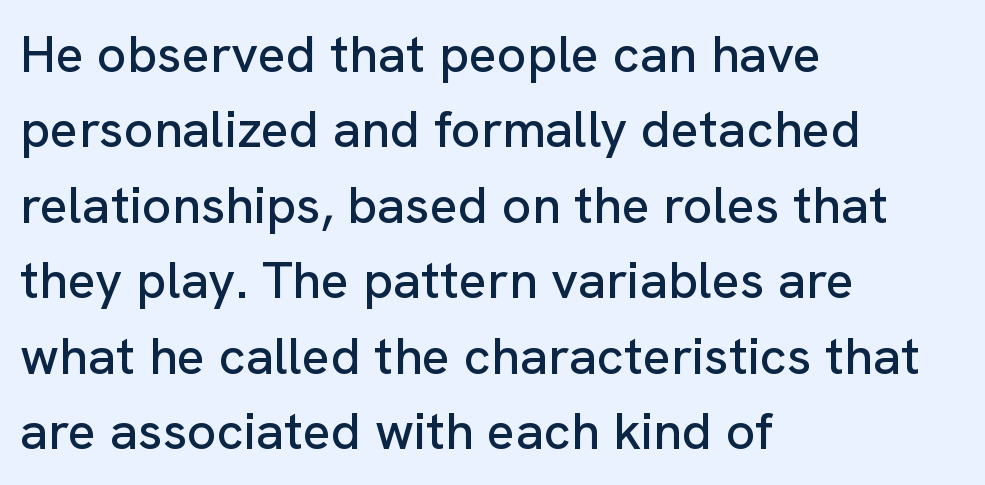
{"serif": "no", "italic": "no", "width": "normal", "stroke_contrast": "low", "x_height": "medium", "monospaced": "no", "underline": "no", "align": "left", "line_spacing": "normal", "line_spacing_ratio": 1.45, "letter_spacing": "normal", "letter_spacing_em": 0.0, "glyph_px": 52}
